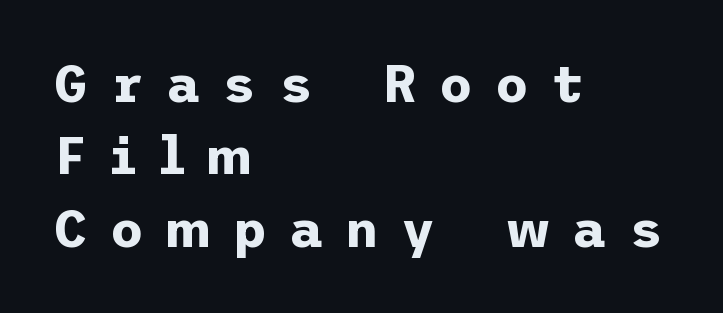
{"serif": "no", "italic": "no", "bold": "yes", "weight": "bold", "width": "normal", "stroke_contrast": "low", "x_height": "medium", "underline": "no", "align": "left", "line_spacing": "normal", "line_spacing_ratio": 1.39, "letter_spacing": "wide", "letter_spacing_em": 0.43, "glyph_px": 52}
